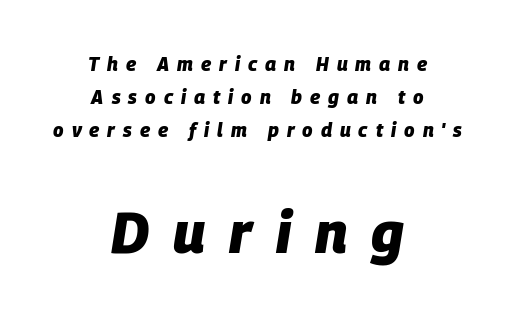
{"italic": "yes", "lean": "right", "slant_degrees": 9, "bold": "yes", "weight": "heavy", "width": "normal", "stroke_contrast": "low", "x_height": "large", "monospaced": "no", "underline": "no", "align": "center", "line_spacing_ratio": 1.75, "letter_spacing": "wide", "letter_spacing_em": 0.42, "larger_block": "second", "size_ratio": 3.0, "glyph_px": 57}
